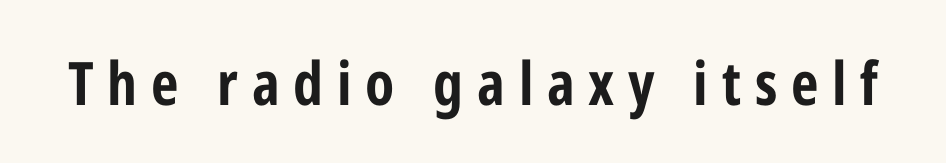
Weight check: bold — yes, fully. Do the characters align in a grid? No, the font is proportional. Is this a sans? Yes — the strokes have no serifs. No word sits above an underline.
